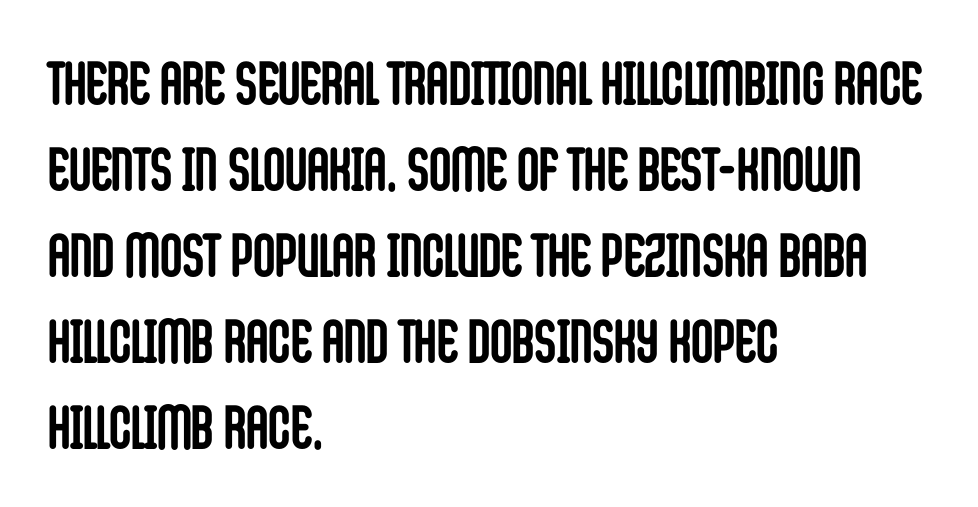
Q: Is the text bold? A: Yes.
Q: Is the text italic (slanted)? A: No, it is upright.
Q: Is the typeface a serif or a sans-serif typeface? A: Sans-serif.
Q: Is the text underlined? A: No.
Q: How is the paragraph aligned? A: Left-aligned.
Q: Is the spacing between letters normal or unusually wide? A: Normal.
Q: Is the spacing between lines tight, normal or loose? A: Normal.
Q: Width (condensed, normal, or wide)? A: Condensed.
Q: Stroke contrast? A: Low.
Q: x-height? A: Large.
Q: Monospaced? A: No.
